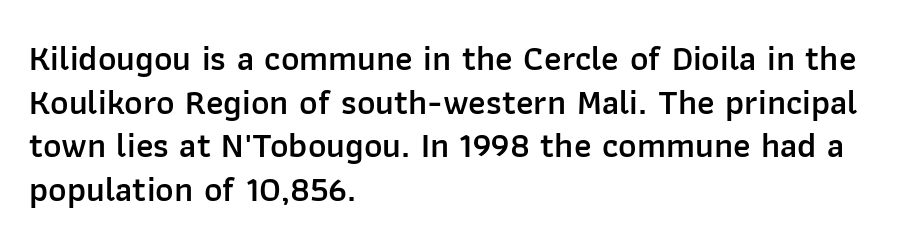
{"serif": "no", "italic": "no", "bold": "semi", "weight": "semibold", "width": "normal", "stroke_contrast": "low", "x_height": "medium", "monospaced": "no", "underline": "no", "align": "left", "line_spacing": "normal", "line_spacing_ratio": 1.25, "letter_spacing": "normal", "letter_spacing_em": 0.0, "glyph_px": 35}
